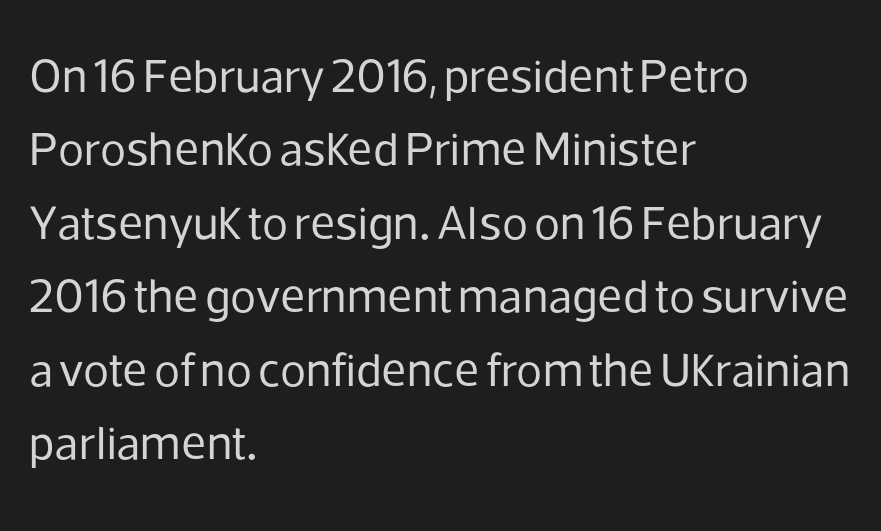
The image shows 48 px regular-weight sans-serif type, upright; set left-aligned, normal line spacing (1.53x), normal letter spacing, not underlined; low stroke contrast and a medium x-height.
